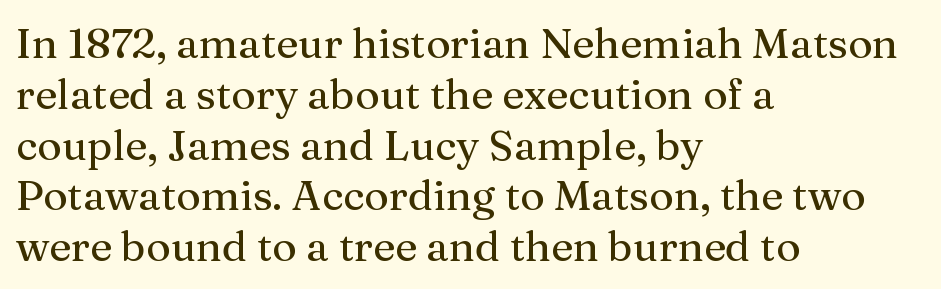
The image shows 42 px serif type, upright; set left-aligned, line spacing 1.21x, normal letter spacing, not underlined; medium stroke contrast and a medium x-height.
